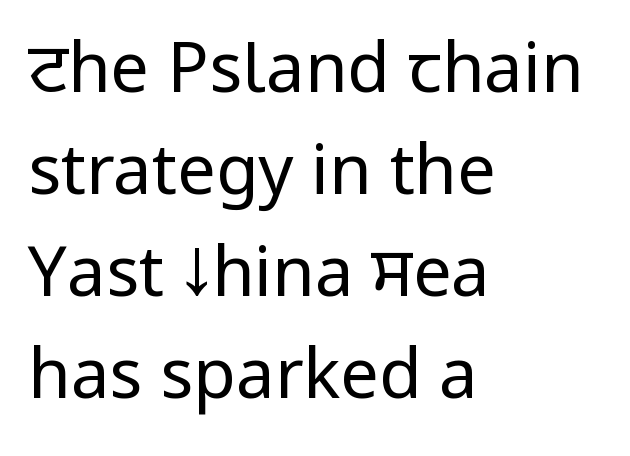
{"serif": "no", "italic": "no", "bold": "no", "weight": "regular", "width": "condensed", "stroke_contrast": "low", "x_height": "large", "monospaced": "no", "underline": "no", "align": "left", "line_spacing": "normal", "line_spacing_ratio": 1.48, "letter_spacing": "normal", "letter_spacing_em": 0.0, "glyph_px": 69}
